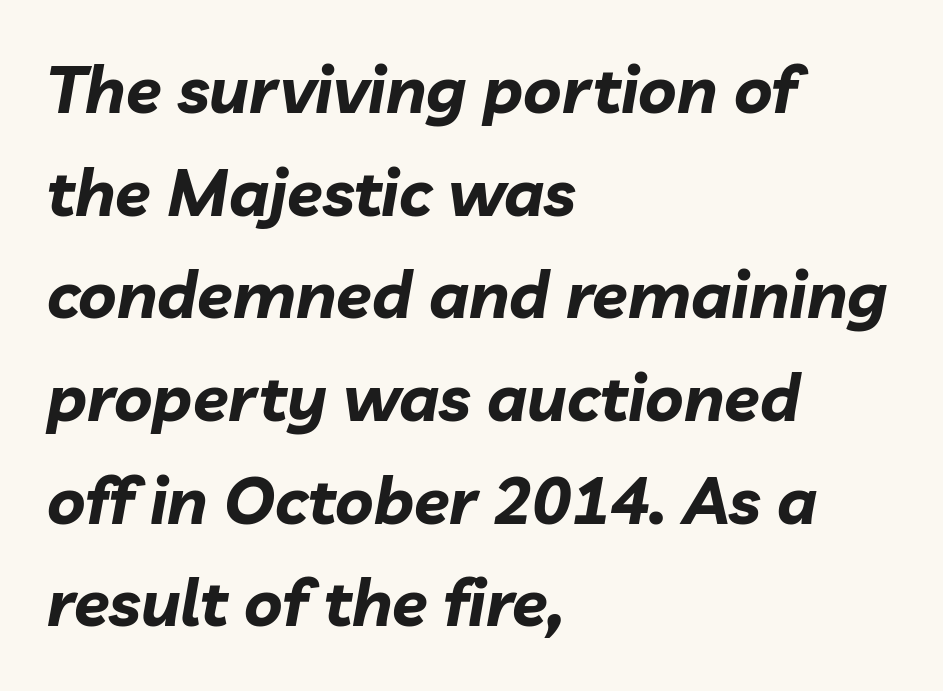
Default kerning and tracking; the words read as compact shapes. Evenly set lines give the paragraph a standard silhouette. The passage is arranged the way most books set body copy — flush left. Character widths vary here, with narrow letters taking less room than wide ones. Emphasis by weight is at full strength: bold.
